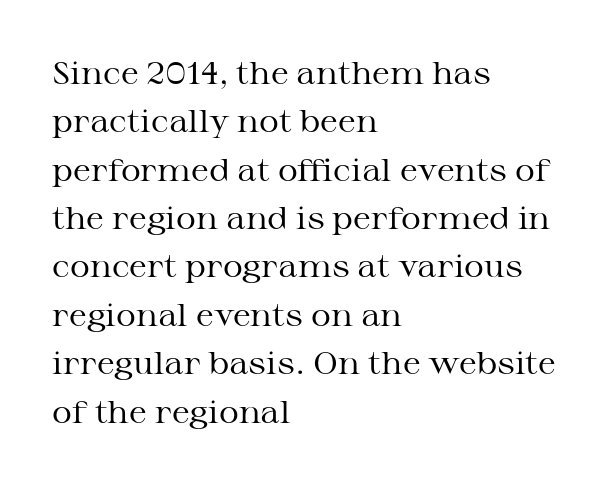
Posture: straight, roman, zero tilt. Spacing verdict: proportional, widths tailored to each character. Visually the block forms a straight wall on the left and a jagged coastline on the right. Lines of text with bare space underneath. Stroke terminals: seriffed.
